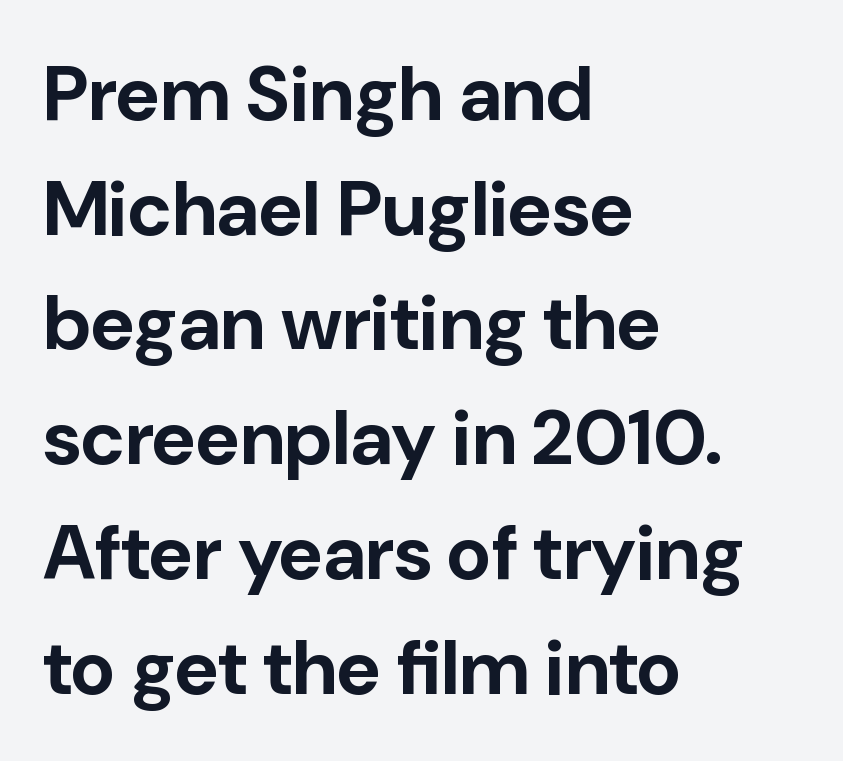
You can tell from the bare stems that sans-serif type was used. Only glyphs here, with clear space below each row. The face used here is proportionally spaced, like ordinary book or web type. The vertical gap from one line to the next is medium. No italicization has been applied; the sample stays upright.
